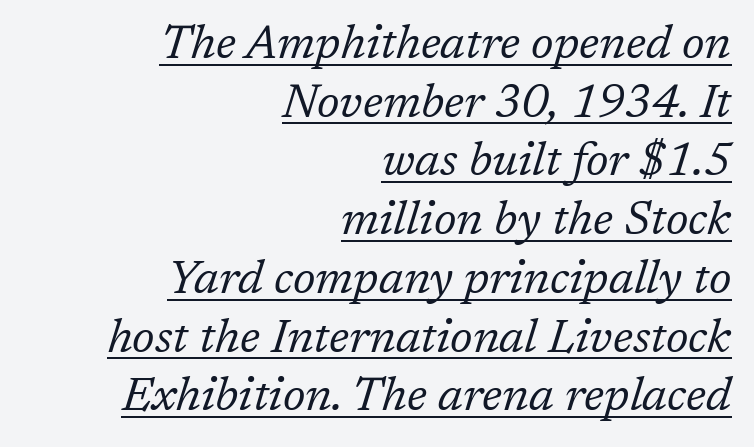
Q: Is the text bold? A: No.
Q: Is the text italic (slanted)? A: Yes, it leans right by about 17 degrees.
Q: Is the typeface a serif or a sans-serif typeface? A: Serif.
Q: Is the text underlined? A: Yes.
Q: How is the paragraph aligned? A: Right-aligned.
Q: Is the spacing between letters normal or unusually wide? A: Normal.
Q: Is the spacing between lines tight, normal or loose? A: Normal.
Q: Width (condensed, normal, or wide)? A: Normal.
Q: Stroke contrast? A: Low.
Q: x-height? A: Medium.
Q: Monospaced? A: No.
